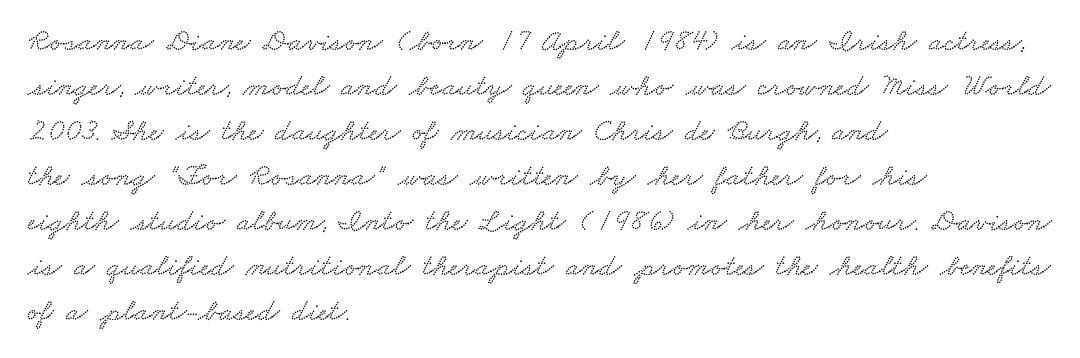
The image shows 31 px wide type; set left-aligned, normal line spacing (1.45x), normal letter spacing, not underlined; low stroke contrast and a small x-height.
